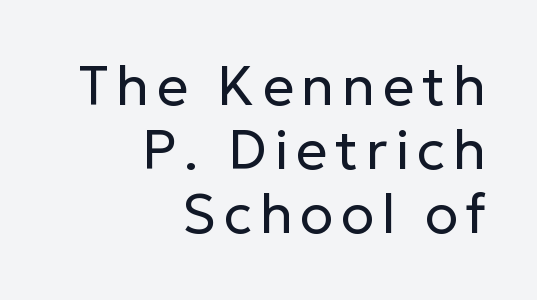
Q: Is the text bold? A: No.
Q: Is the text italic (slanted)? A: No, it is upright.
Q: Is the typeface a serif or a sans-serif typeface? A: Sans-serif.
Q: Is the text underlined? A: No.
Q: How is the paragraph aligned? A: Right-aligned.
Q: Width (condensed, normal, or wide)? A: Normal.
Q: Stroke contrast? A: Low.
Q: x-height? A: Medium.
Q: Monospaced? A: No.
